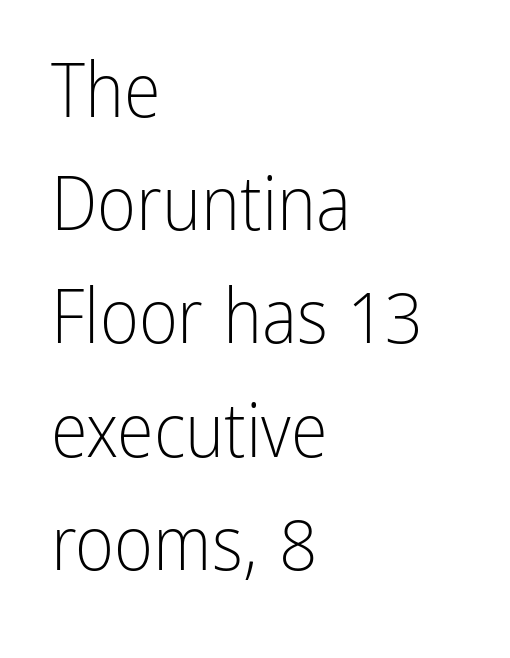
{"serif": "no", "italic": "no", "bold": "no", "weight": "light", "width": "condensed", "stroke_contrast": "low", "x_height": "medium", "monospaced": "no", "underline": "no", "align": "left", "line_spacing": "normal", "line_spacing_ratio": 1.51, "letter_spacing": "normal", "letter_spacing_em": 0.0, "glyph_px": 75}
